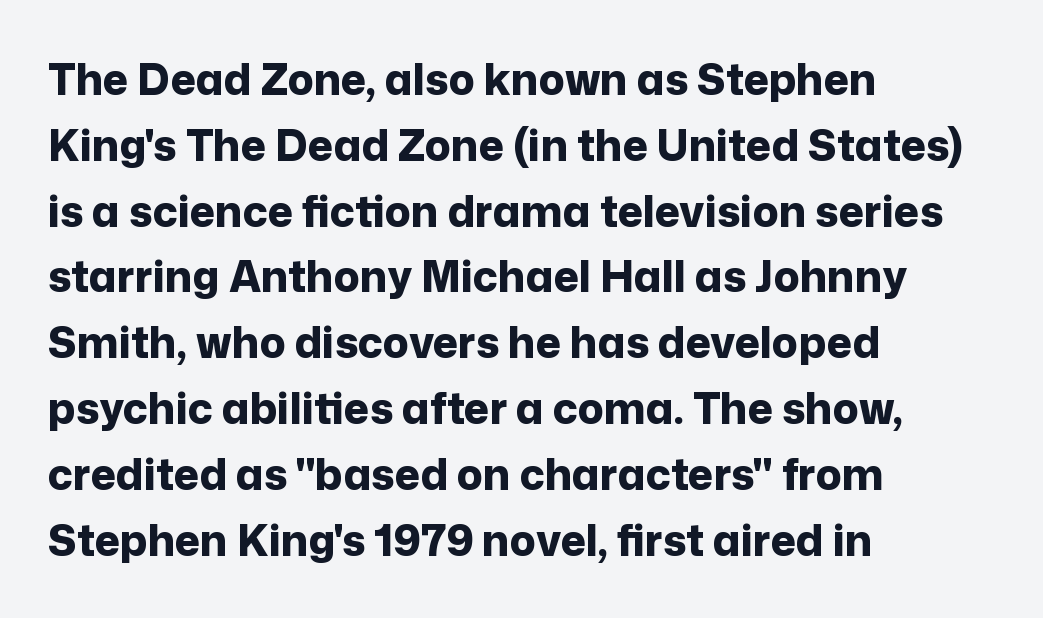
{"serif": "no", "italic": "no", "bold": "yes", "weight": "bold", "width": "normal", "stroke_contrast": "low", "x_height": "medium", "monospaced": "no", "underline": "no", "align": "left", "line_spacing": "normal", "line_spacing_ratio": 1.53, "letter_spacing": "normal", "letter_spacing_em": 0.0, "glyph_px": 43}
